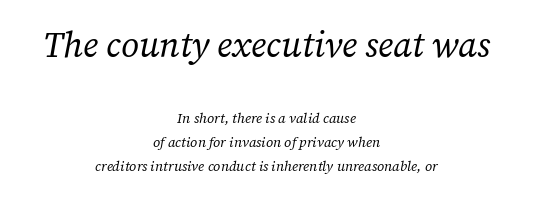
The image shows 35 px regular-weight serif type, italic (leaning right); set centered, normal line spacing (1.7x), normal letter spacing, not underlined; the first (top) block is 2.5x larger; low stroke contrast and a medium x-height.
